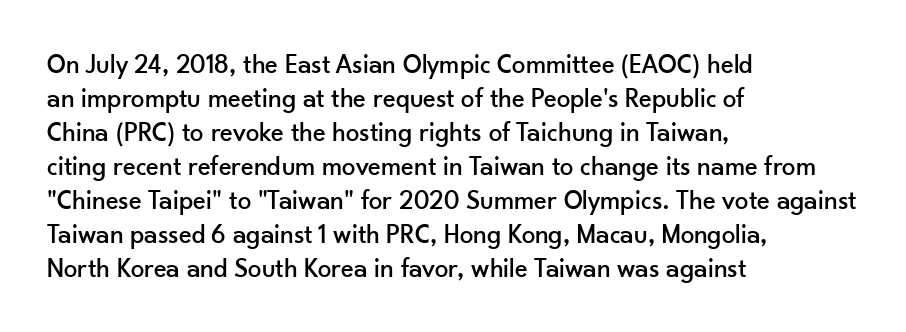
This sample uses plain, unmodified letter spacing. The setting favours the left margin, as ordinary paragraphs usually do. Does the lettering tilt? It doesn't — this is upright. Is there much room between lines? A standard amount, neither cramped nor airy.
